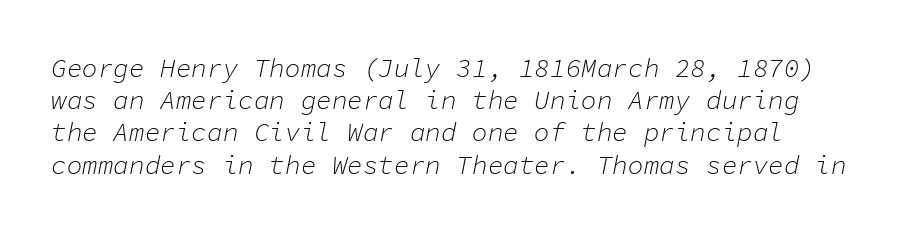
Q: Is the text bold? A: No.
Q: Is the text italic (slanted)? A: Yes, it leans right by about 11 degrees.
Q: Is the text underlined? A: No.
Q: Is the spacing between letters normal or unusually wide? A: Normal.
